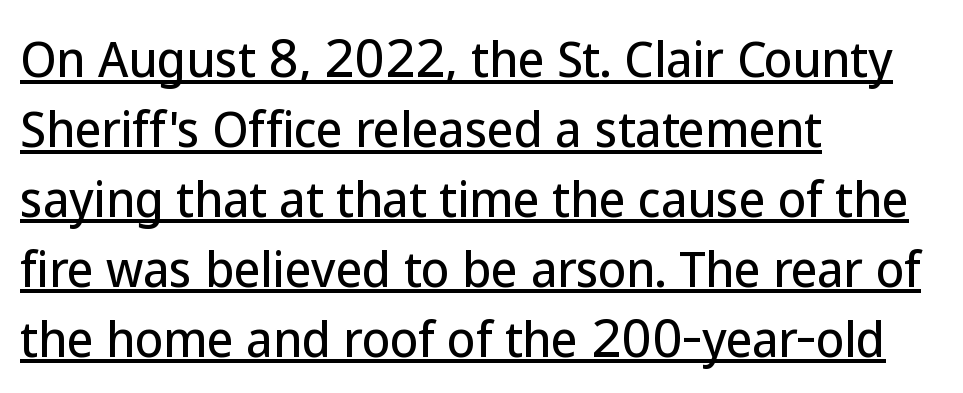
The image shows 46 px sans-serif type, upright; set left-aligned, normal line spacing (1.52x), normal letter spacing, underlined; low stroke contrast and a medium x-height.
